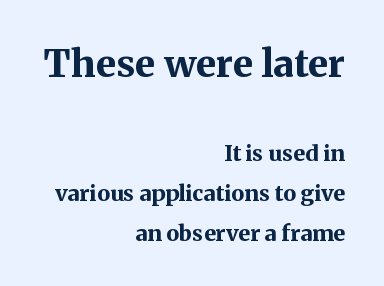
Q: Is the text bold? A: Yes.
Q: Is the text italic (slanted)? A: No, it is upright.
Q: Is the typeface a serif or a sans-serif typeface? A: Serif.
Q: Is the text underlined? A: No.
Q: How is the paragraph aligned? A: Right-aligned.
Q: Is the spacing between letters normal or unusually wide? A: Normal.
Q: Which block of text is set in a larger size, the first (top) or the second (bottom)? A: The first (top) one.
Q: Width (condensed, normal, or wide)? A: Normal.
Q: Stroke contrast? A: Medium.
Q: x-height? A: Medium.
Q: Monospaced? A: No.
